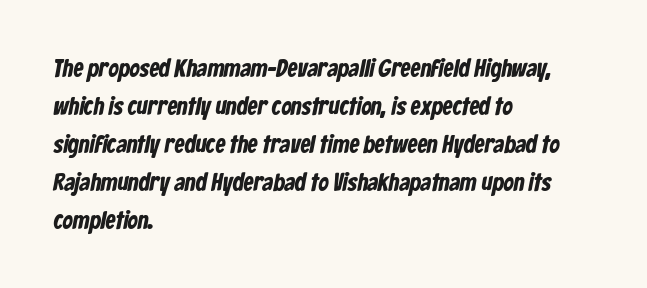
The image shows 25 px bold type; set left-aligned, normal line spacing (1.52x), normal letter spacing, not underlined.
